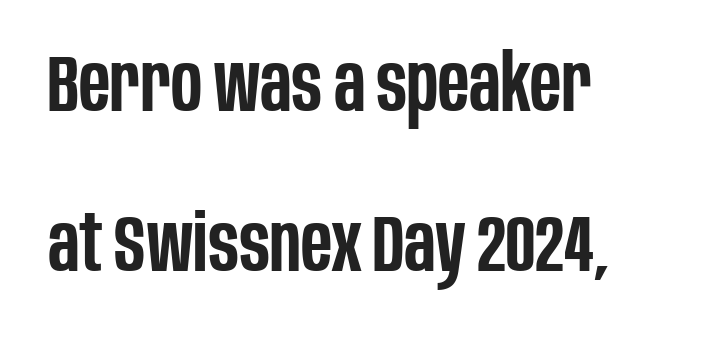
The image shows 79 px semibold, condensed sans-serif type, upright; set left-aligned, loose line spacing (2.02x), normal letter spacing, not underlined; low stroke contrast and a large x-height.
